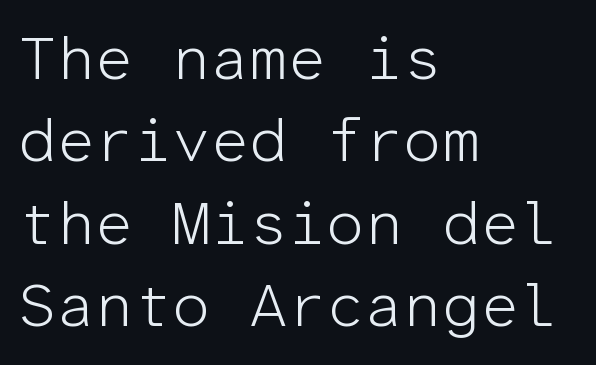
Q: Is the text bold? A: No.
Q: Is the text italic (slanted)? A: No, it is upright.
Q: Is the typeface a serif or a sans-serif typeface? A: Sans-serif.
Q: Is the text underlined? A: No.
Q: How is the paragraph aligned? A: Left-aligned.
Q: Is the spacing between letters normal or unusually wide? A: Normal.
Q: Is the spacing between lines tight, normal or loose? A: Normal.
Q: Width (condensed, normal, or wide)? A: Normal.
Q: Stroke contrast? A: Low.
Q: x-height? A: Medium.
Q: Monospaced? A: Yes.
